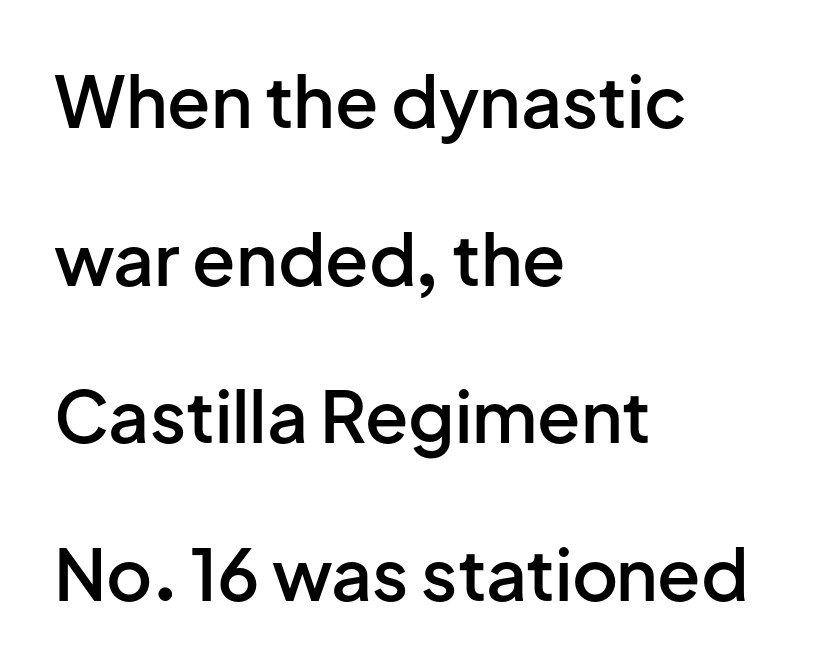
Q: Is the text bold? A: Semi-bold.
Q: Is the text italic (slanted)? A: No, it is upright.
Q: Is the typeface a serif or a sans-serif typeface? A: Sans-serif.
Q: Is the text underlined? A: No.
Q: How is the paragraph aligned? A: Left-aligned.
Q: Is the spacing between letters normal or unusually wide? A: Normal.
Q: Is the spacing between lines tight, normal or loose? A: Loose.
Q: Width (condensed, normal, or wide)? A: Normal.
Q: Stroke contrast? A: Low.
Q: x-height? A: Medium.
Q: Monospaced? A: No.
